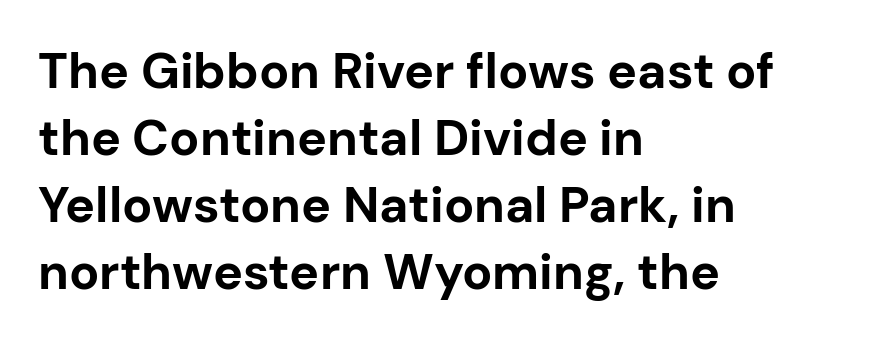
{"serif": "no", "italic": "no", "bold": "yes", "weight": "bold", "width": "normal", "stroke_contrast": "low", "x_height": "medium", "monospaced": "no", "underline": "no", "align": "left", "line_spacing": "normal", "line_spacing_ratio": 1.34, "letter_spacing": "normal", "letter_spacing_em": 0.0, "glyph_px": 50}
